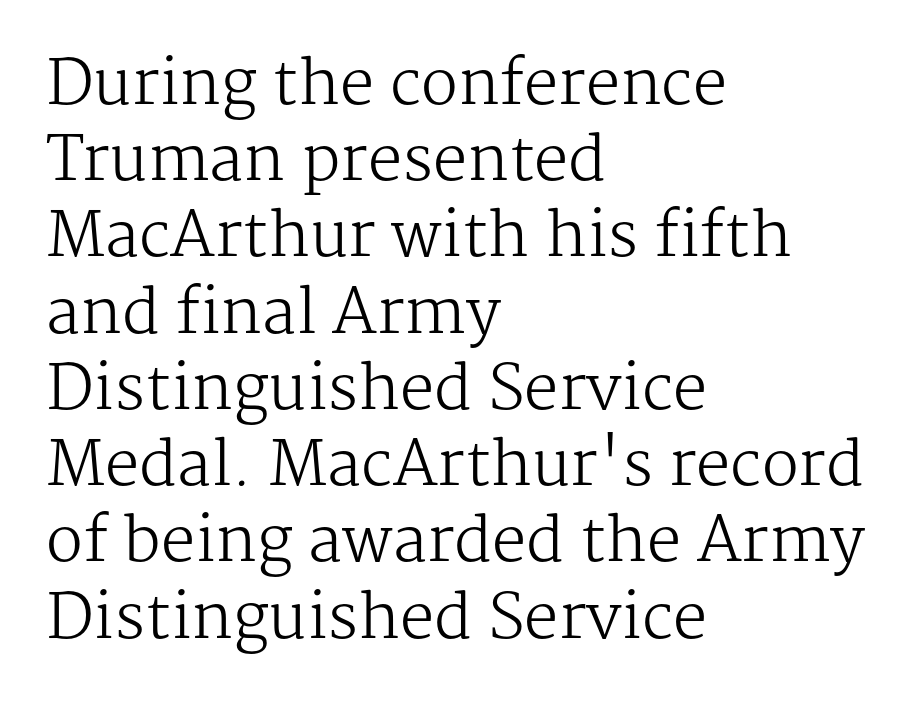
Here the glyphs are tracked normally, forming tight word shapes. Stroke terminals: seriffed. Tall strokes in this sample are plumb rather than angled. Horizontal alignment here is leftward, the default for most running prose. This is not heavy type; no bold has been used.
